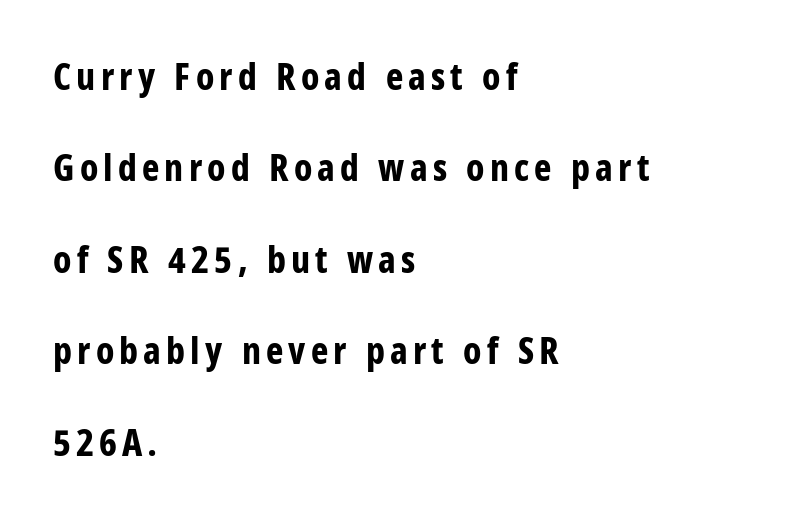
Q: Is the text bold? A: Yes.
Q: Is the text italic (slanted)? A: No, it is upright.
Q: Is the typeface a serif or a sans-serif typeface? A: Sans-serif.
Q: Is the text underlined? A: No.
Q: How is the paragraph aligned? A: Left-aligned.
Q: Is the spacing between lines tight, normal or loose? A: Loose.
Q: Width (condensed, normal, or wide)? A: Condensed.
Q: Stroke contrast? A: Low.
Q: x-height? A: Large.
Q: Monospaced? A: No.
